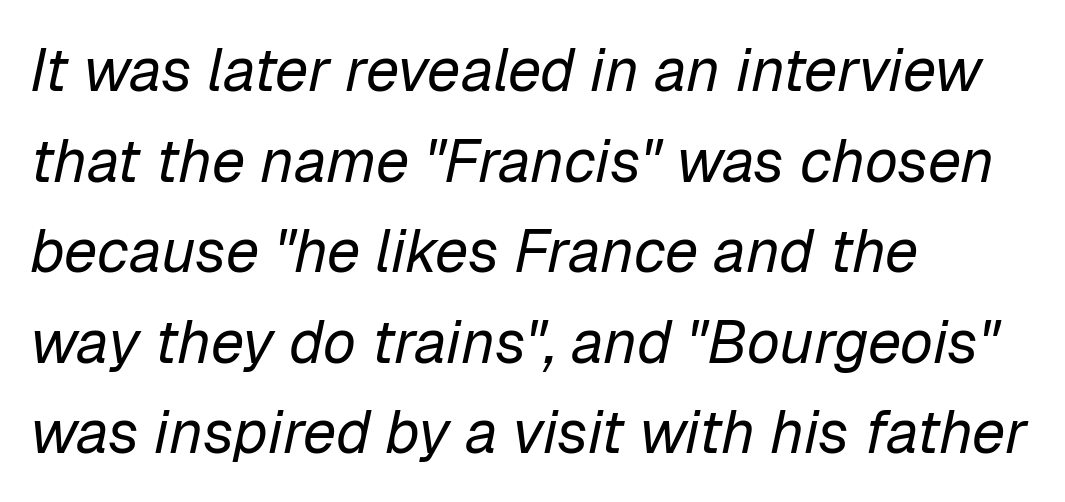
The image shows 60 px regular-weight type, italic (leaning right); set left-aligned, normal line spacing (1.51x), normal letter spacing, not underlined; low stroke contrast and a medium x-height.
